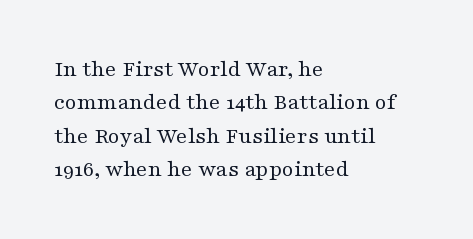
{"italic": "no", "bold": "no", "underline": "no", "align": "left", "line_spacing": "normal", "line_spacing_ratio": 1.39, "letter_spacing": "normal", "letter_spacing_em": 0.0, "glyph_px": 24}
